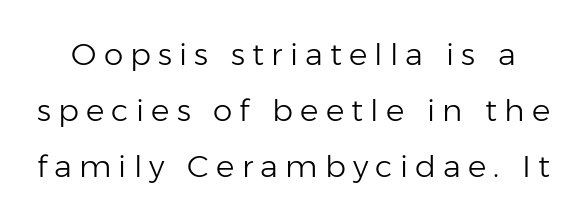
The image shows 31 px light sans-serif type, upright; set line spacing 1.81x, unusually wide letter spacing (+0.23 em), not underlined; low stroke contrast and a medium x-height.
